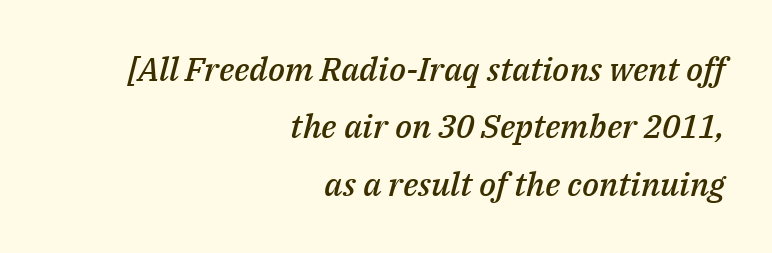
The image shows 33 px semibold type, italic (leaning right); set right-aligned, line spacing 1.74x, normal letter spacing, not underlined; medium stroke contrast and a medium x-height.
